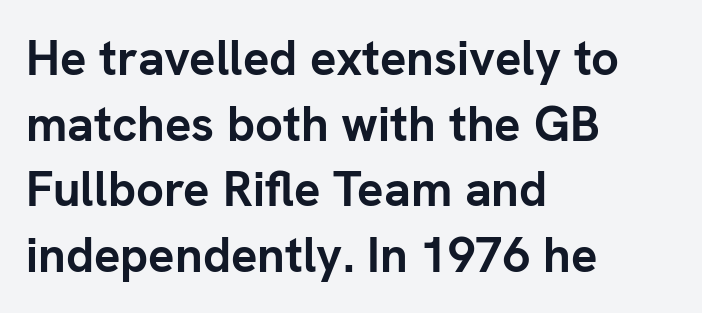
Posture: vertical. Casual observation: everything's shoved over to the left. The rendering uses a bold face; every stroke is thick and dark. A typesetter would label this face a sans. Type without underlining.
